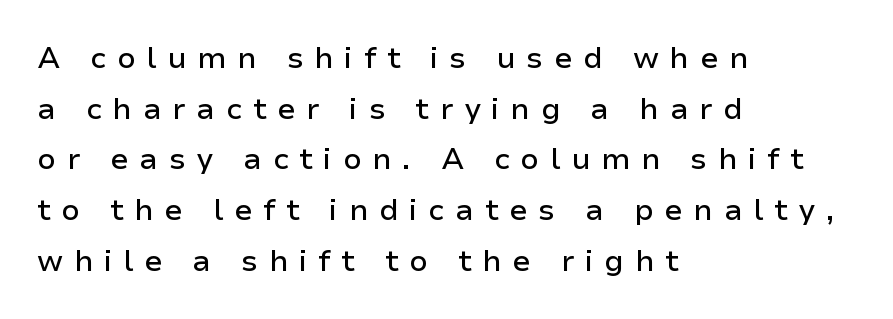
The strip under each line holds only bare page. Caption: multi-line text, flush left, ragged right. The letters stand straight up with perfectly vertical stems. A sans-serif font was chosen for this passage. The space between consecutive lines is moderate. The tracking reads as deliberately expanded to a designer's eye.
